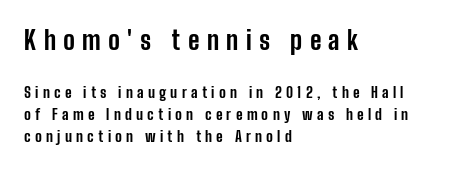
The image shows 26 px bold type, upright; set left-aligned, normal line spacing (1.46x), unusually wide letter spacing (+0.28 em), not underlined; the first (top) block is 1.73x larger.
